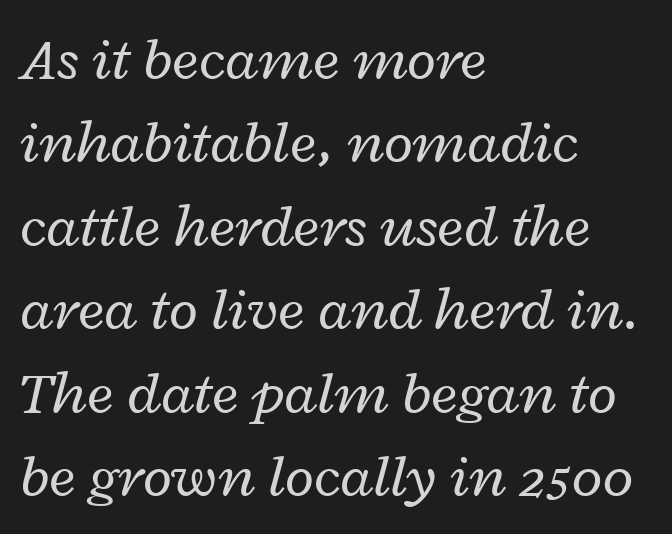
Quick note: interline space is typical. No word sits above an underline. Does the copy run flush right? No — it runs flush left. In terms of posture, this sample is oblique. Compared with a typical body face, this is equally light or lighter still. Does extra space separate the letters? No, they use regular spacing.
